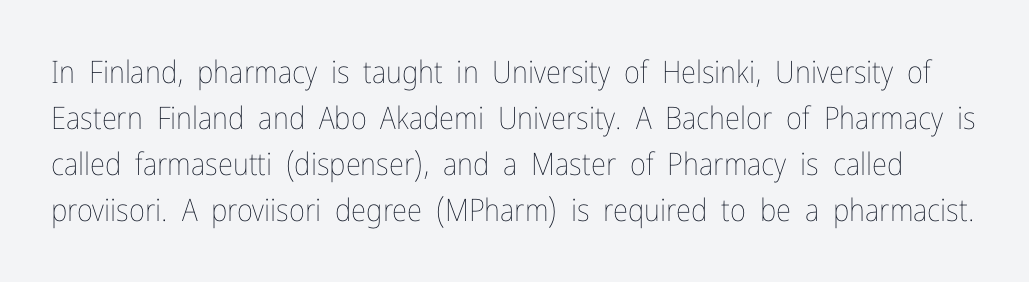
{"italic": "no", "bold": "no", "weight": "thin", "width": "condensed", "stroke_contrast": "low", "x_height": "medium", "monospaced": "no", "underline": "no", "line_spacing": "normal", "line_spacing_ratio": 1.48, "letter_spacing": "normal", "letter_spacing_em": 0.0, "glyph_px": 31}
